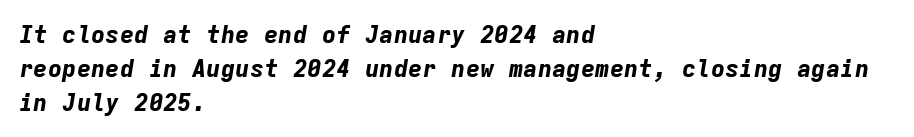
Q: Is the text bold? A: Yes.
Q: Is the text italic (slanted)? A: Yes, it leans right by about 9 degrees.
Q: Is the text underlined? A: No.
Q: How is the paragraph aligned? A: Left-aligned.
Q: Is the spacing between letters normal or unusually wide? A: Normal.
Q: Is the spacing between lines tight, normal or loose? A: Normal.
